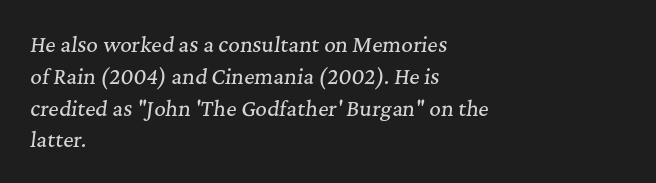
Q: Is the text italic (slanted)? A: Yes, it leans right by about 7 degrees.
Q: Is the text underlined? A: No.
Q: How is the paragraph aligned? A: Left-aligned.
Q: Is the spacing between letters normal or unusually wide? A: Normal.
Q: Is the spacing between lines tight, normal or loose? A: Normal.
